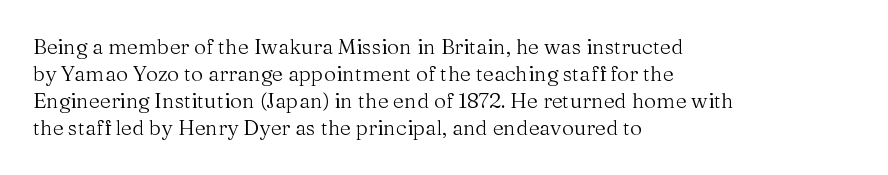
The passage shown is not underscored anywhere. Summary of vertical rhythm: regular, with standard interline spacing. The rag falls on the right side of this text block. Notice how the stems are strictly vertical — no italics here. Vertical stems look standard width or narrower in stroke.
